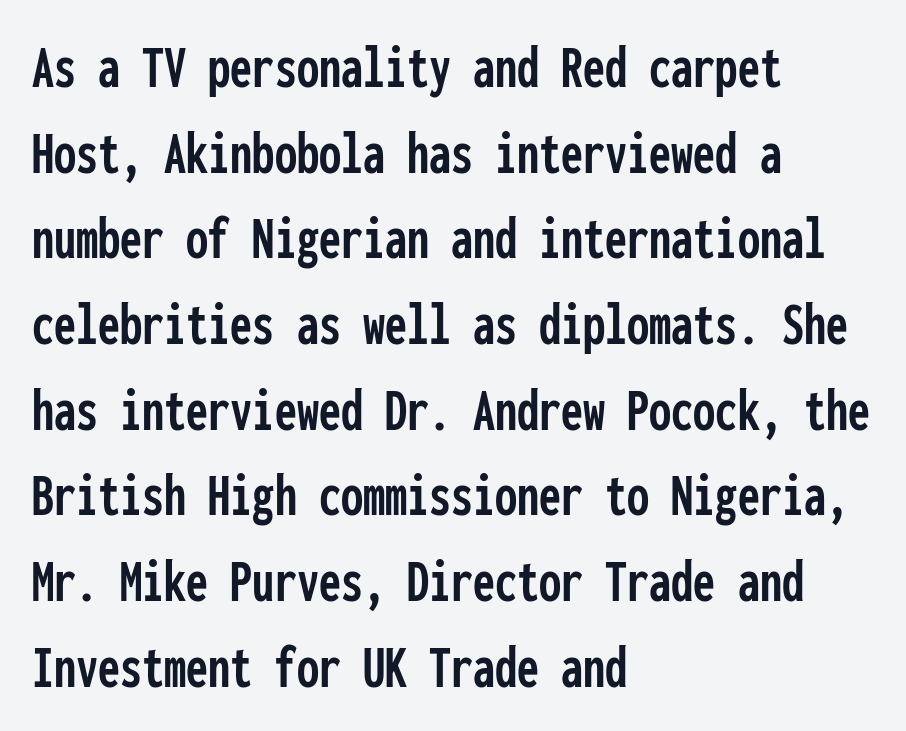
{"serif": "no", "italic": "no", "width": "condensed", "stroke_contrast": "low", "x_height": "medium", "monospaced": "yes", "underline": "no", "align": "left", "line_spacing": "normal", "line_spacing_ratio": 1.36, "letter_spacing": "normal", "letter_spacing_em": 0.0, "glyph_px": 63}
